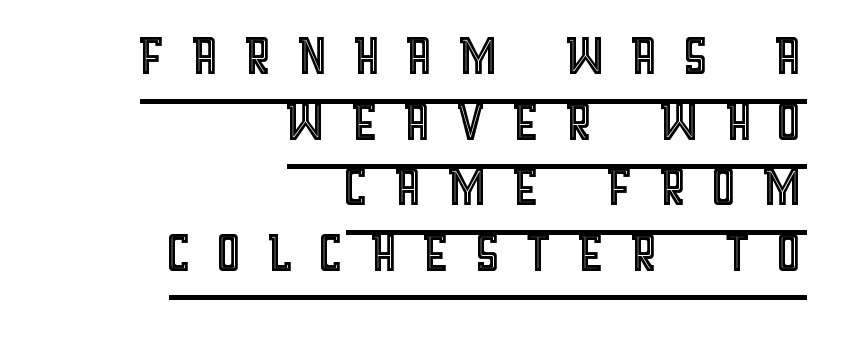
The image shows 69 px condensed type, upright; set right-aligned, tight line spacing (0.95x), unusually wide letter spacing (+0.33 em), underlined; a large x-height.
